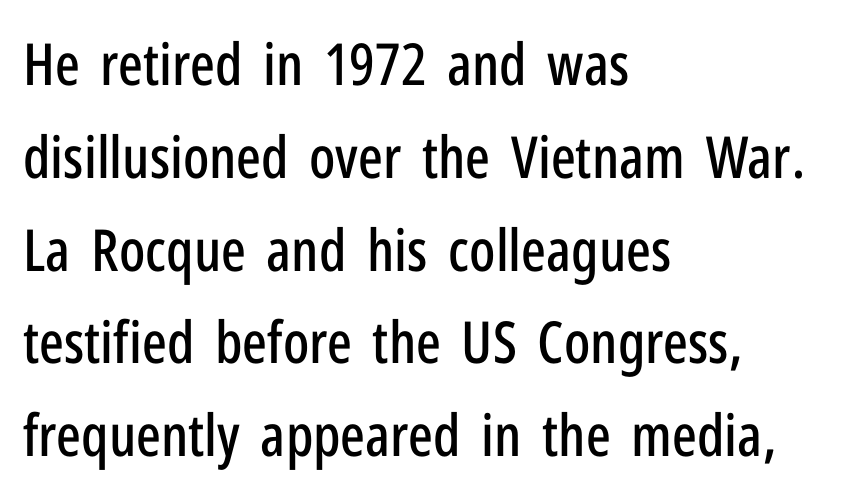
Short note: letters normally spaced. Students, observe: this is what conventionally led text looks like. Casual observation: everything's shoved over to the left. Serif or sans? Sans — the stroke terminals are bare.
